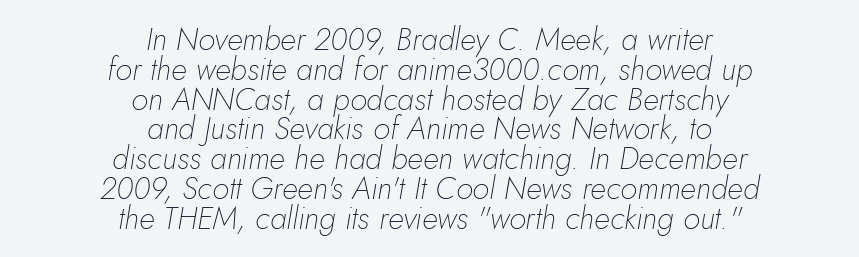
Does the leading feel generous? Not at all — it's pinched. Inter-character spacing is left at the font's built-in metrics. Yep, that's italic — everything's leaning. Reading down the block, each line starts at a different indent, mirrored at its end. Descender tails drop into unmarked territory. Bold? No — there's no thickening of the strokes.
